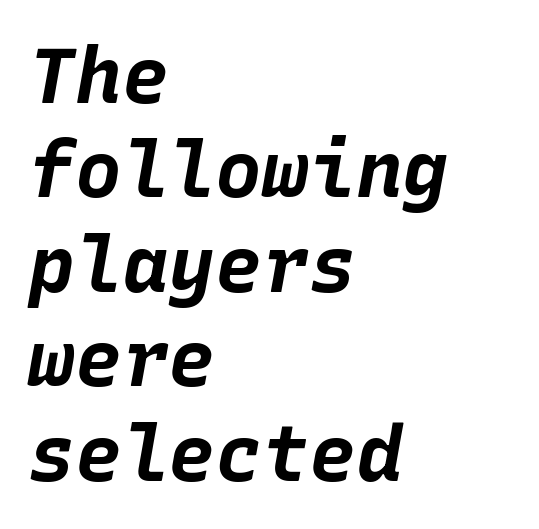
Q: Is the text bold? A: Yes.
Q: Is the text italic (slanted)? A: Yes, it leans right by about 10 degrees.
Q: Is the text underlined? A: No.
Q: How is the paragraph aligned? A: Left-aligned.
Q: Is the spacing between letters normal or unusually wide? A: Normal.
Q: Width (condensed, normal, or wide)? A: Normal.
Q: Stroke contrast? A: Low.
Q: x-height? A: Large.
Q: Monospaced? A: Yes.
